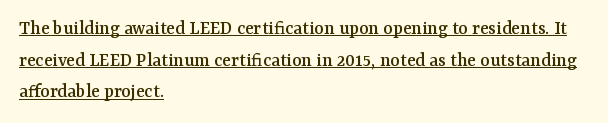
The image shows 20 px text type, upright; set left-aligned, normal line spacing (1.58x), normal letter spacing, underlined.
